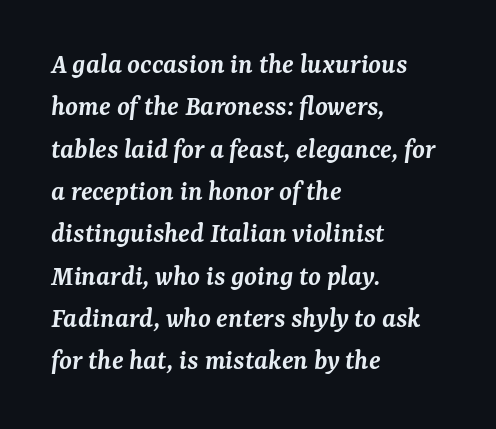
Q: Is the text bold? A: Semi-bold.
Q: Is the text italic (slanted)? A: Yes, it leans right by about 7 degrees.
Q: Is the typeface a serif or a sans-serif typeface? A: Serif.
Q: Is the text underlined? A: No.
Q: How is the paragraph aligned? A: Left-aligned.
Q: Is the spacing between letters normal or unusually wide? A: Normal.
Q: Is the spacing between lines tight, normal or loose? A: Normal.
Q: Width (condensed, normal, or wide)? A: Normal.
Q: Stroke contrast? A: Medium.
Q: x-height? A: Medium.
Q: Monospaced? A: No.
